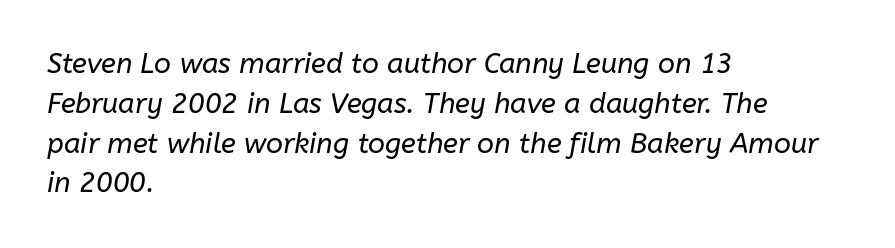
{"italic": "yes", "lean": "right", "slant_degrees": 10, "bold": "no", "weight": "regular", "width": "normal", "stroke_contrast": "low", "x_height": "medium", "monospaced": "no", "underline": "no", "align": "left", "line_spacing": "normal", "line_spacing_ratio": 1.42, "letter_spacing": "normal", "letter_spacing_em": 0.0, "glyph_px": 28}
